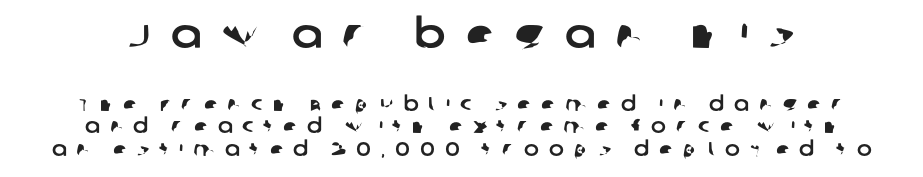
{"serif": "no", "width": "normal", "stroke_contrast": "low", "x_height": "large", "monospaced": "no", "underline": "no", "align": "center", "line_spacing": "tight", "line_spacing_ratio": 1.12, "letter_spacing": "wide", "letter_spacing_em": 0.5, "larger_block": "first", "size_ratio": 2.05, "glyph_px": 41}
